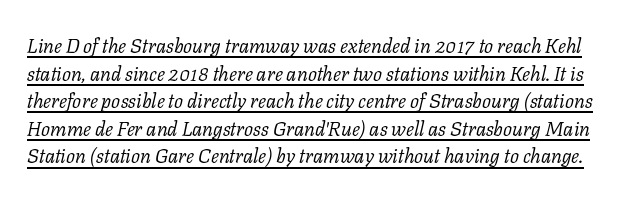
The words here are underlined. In terms of letterspacing, this is plain default setting. Tall strokes in this sample are angled rather than plumb. Normally led — the rows are evenly, conventionally spaced.
